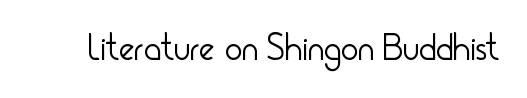
Each word holds together tightly as a unit, with standard inter-letter gaps. No chunkiness to these letters — they're not bold. No word sits above an underline. Quick note: not italic, upright.
